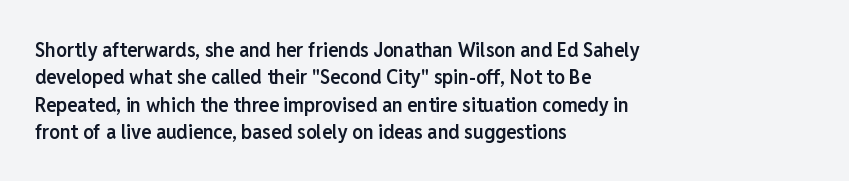
Q: Is the text bold? A: Semi-bold.
Q: Is the text italic (slanted)? A: No, it is upright.
Q: Is the text underlined? A: No.
Q: How is the paragraph aligned? A: Left-aligned.
Q: Is the spacing between letters normal or unusually wide? A: Normal.
Q: Is the spacing between lines tight, normal or loose? A: Normal.
